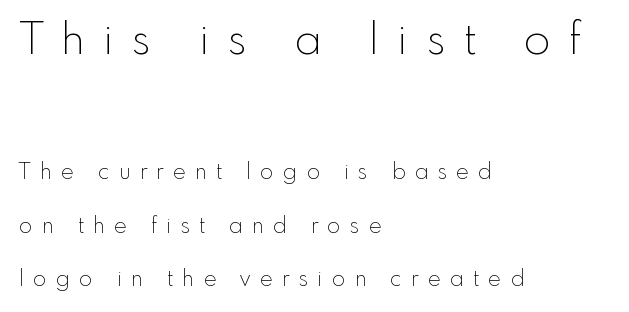
Regarding serifs, this sample does without them. Character widths vary here, with narrow letters taking less room than wide ones. Anything drawn beneath the words? Only blank space. These lines stand farther apart than default settings would place them. Students, note that the glyphs here are deliberately spaced far apart. Horizontal alignment here is leftward, the default for most running prose.
